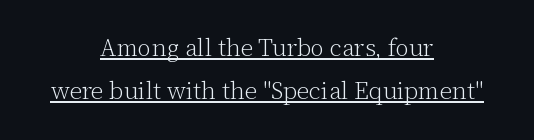
The paragraph has two soft edges and a firm central axis. This rendering features underlined lettering. Between one letter and the next there's only the usual sliver of space. Weight class: somewhere from thin through regular. The typography opts for an upright posture over an oblique one.
